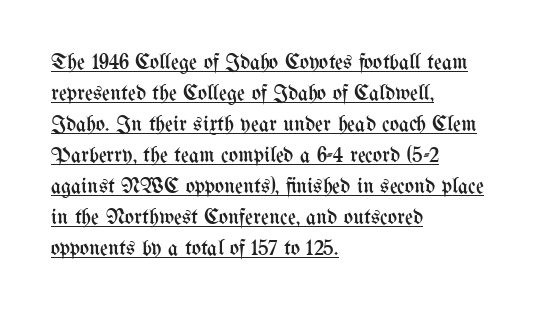
You can see a thin bar hugging the bottom of the glyphs. Interline gaps are of average width in this sample. Leftover space on each line is placed entirely after the last word. This is not heavy type; no bold has been used. In terms of posture, this sample is upright.
